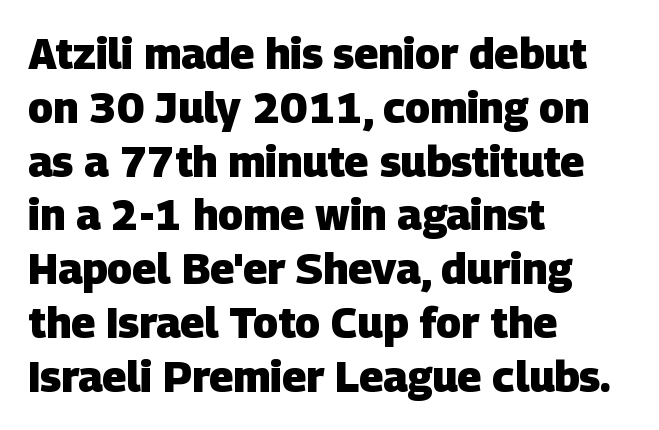
The image shows 42 px heavy sans-serif type; set left-aligned, normal line spacing (1.28x), normal letter spacing, not underlined; low stroke contrast and a large x-height.
